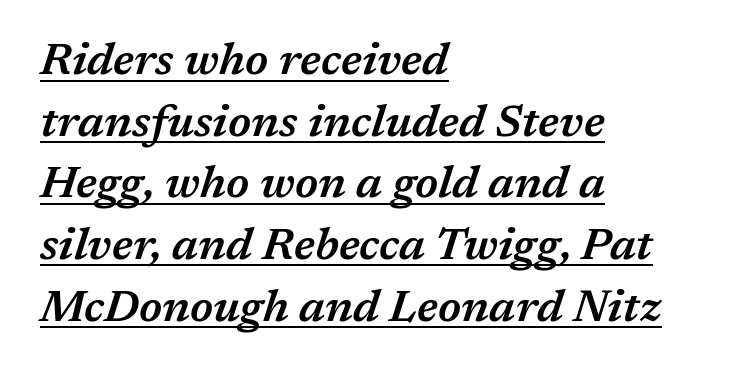
Q: Is the text bold? A: Semi-bold.
Q: Is the text italic (slanted)? A: Yes, it leans right by about 17 degrees.
Q: Is the text underlined? A: Yes.
Q: How is the paragraph aligned? A: Left-aligned.
Q: Is the spacing between letters normal or unusually wide? A: Normal.
Q: Is the spacing between lines tight, normal or loose? A: Normal.
Q: Width (condensed, normal, or wide)? A: Normal.
Q: Stroke contrast? A: Medium.
Q: x-height? A: Medium.
Q: Monospaced? A: No.
